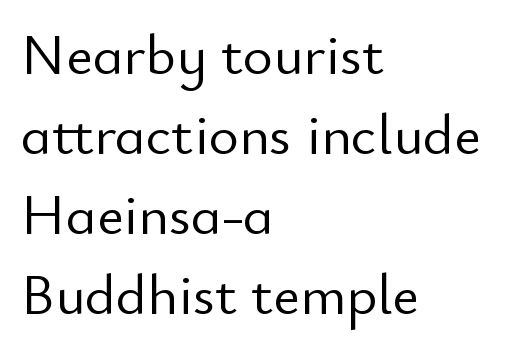
The letterforms sit shoulder to shoulder at normal distance. The rows are spaced the way most documents space them. The axis of the letterforms is exactly vertical. Which margin do the lines hug? The left one — the right edge is uneven. Each letter keeps its own natural width here, so spacing adapts to shape.
